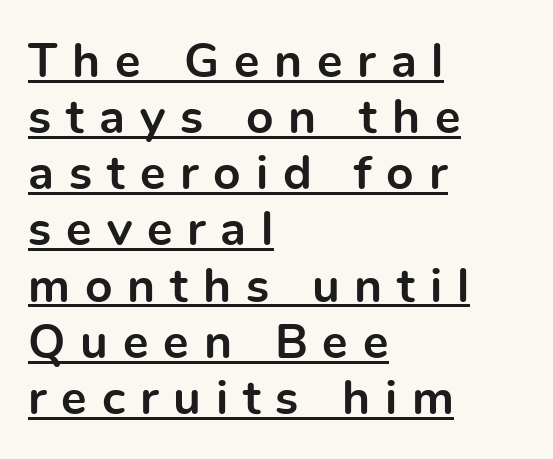
Q: Is the text bold? A: Yes.
Q: Is the text italic (slanted)? A: No, it is upright.
Q: Is the typeface a serif or a sans-serif typeface? A: Sans-serif.
Q: Is the text underlined? A: Yes.
Q: How is the paragraph aligned? A: Left-aligned.
Q: Is the spacing between letters normal or unusually wide? A: Unusually wide.
Q: Width (condensed, normal, or wide)? A: Normal.
Q: x-height? A: Medium.
Q: Monospaced? A: No.
